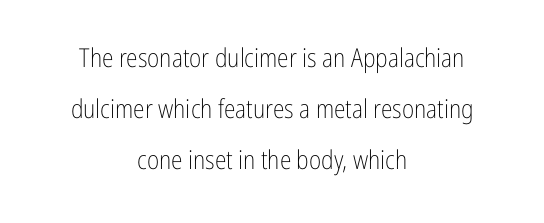
The image shows 26 px text type, upright; set centered, loose line spacing (1.96x), normal letter spacing, not underlined.
